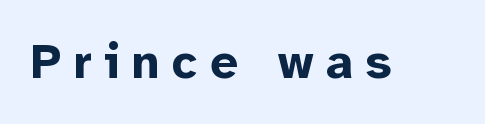
Q: Is the text bold? A: Yes.
Q: Is the text italic (slanted)? A: No, it is upright.
Q: Is the typeface a serif or a sans-serif typeface? A: Sans-serif.
Q: Is the text underlined? A: No.
Q: Is the spacing between letters normal or unusually wide? A: Unusually wide.
Q: Width (condensed, normal, or wide)? A: Normal.
Q: Stroke contrast? A: Low.
Q: x-height? A: Medium.
Q: Monospaced? A: No.
